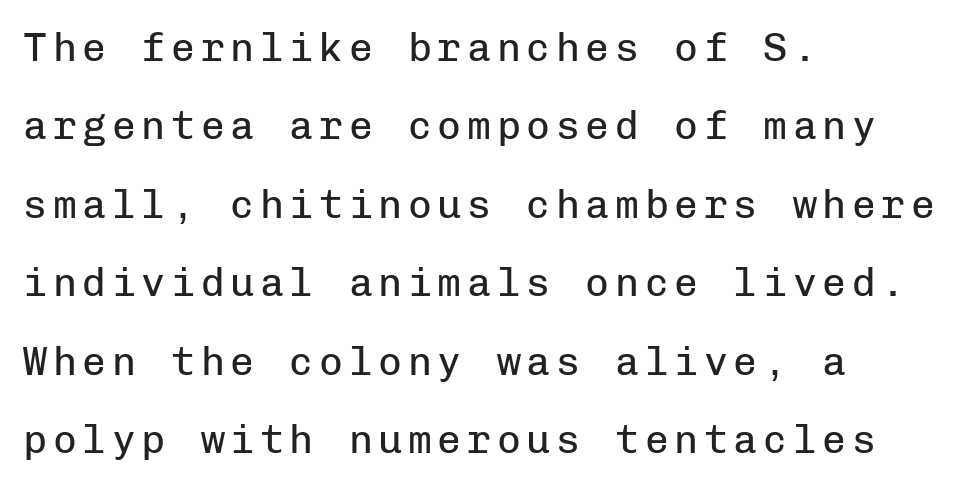
Q: Is the text bold? A: No.
Q: Is the text italic (slanted)? A: No, it is upright.
Q: Is the typeface a serif or a sans-serif typeface? A: Sans-serif.
Q: Is the text underlined? A: No.
Q: How is the paragraph aligned? A: Left-aligned.
Q: Is the spacing between lines tight, normal or loose? A: Loose.
Q: Width (condensed, normal, or wide)? A: Normal.
Q: Stroke contrast? A: Low.
Q: x-height? A: Medium.
Q: Monospaced? A: Yes.
